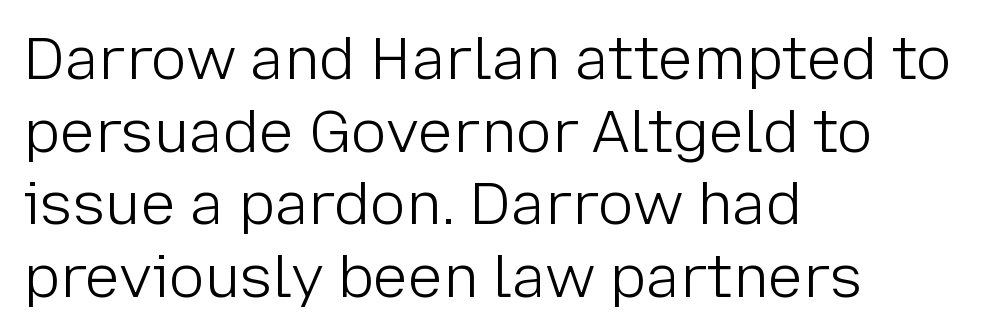
{"serif": "no", "italic": "no", "bold": "no", "weight": "light", "width": "normal", "stroke_contrast": "low", "x_height": "medium", "monospaced": "no", "underline": "no", "align": "left", "line_spacing_ratio": 1.23, "letter_spacing": "normal", "letter_spacing_em": 0.0, "glyph_px": 59}
